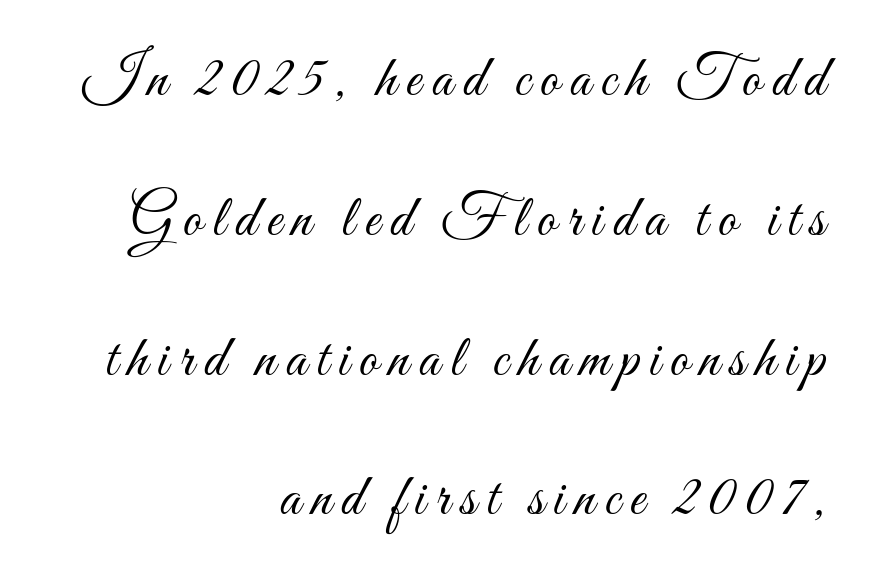
The image shows 59 px light, condensed type; set right-aligned, loose line spacing (2.37x), not underlined; medium stroke contrast and a small x-height.
